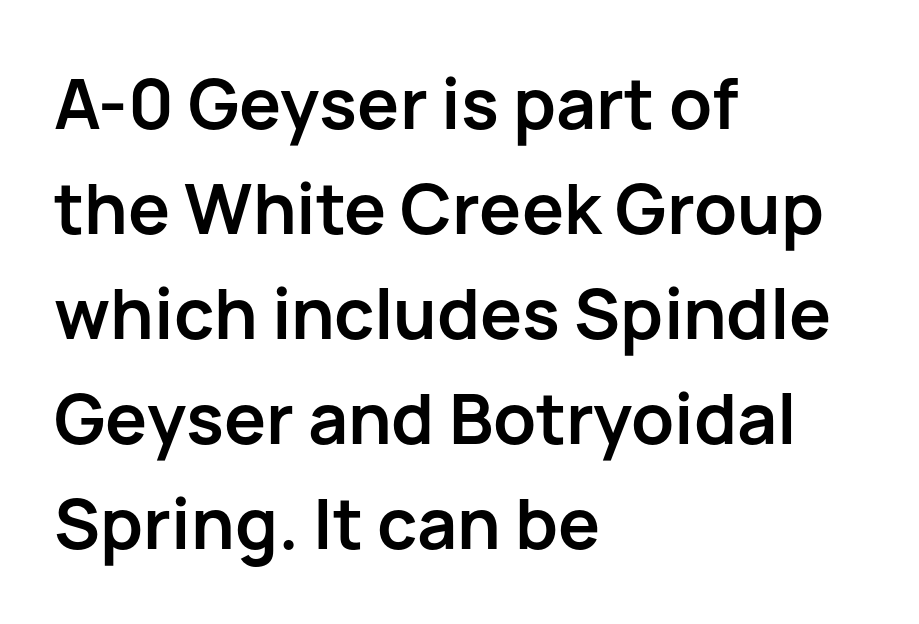
Here the designer chose a conventional face with non-uniform glyph widths. This sample is left-justified, so line endings fall wherever the words run out. Ordinary non-slanted type is in use. There is no visible air inserted between adjacent glyphs. Line spacing here is normal. Heft: maximum for text — a bold.
